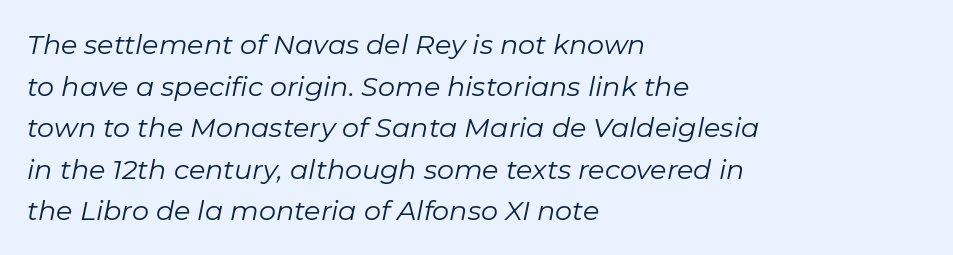
The image shows 27 px text type, italic (leaning right); set left-aligned, normal line spacing (1.54x), normal letter spacing, not underlined.
